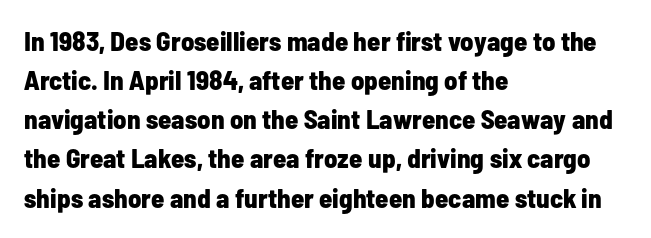
Q: Is the text bold? A: Yes.
Q: Is the text italic (slanted)? A: No, it is upright.
Q: Is the text underlined? A: No.
Q: How is the paragraph aligned? A: Left-aligned.
Q: Is the spacing between letters normal or unusually wide? A: Normal.
Q: Is the spacing between lines tight, normal or loose? A: Normal.
